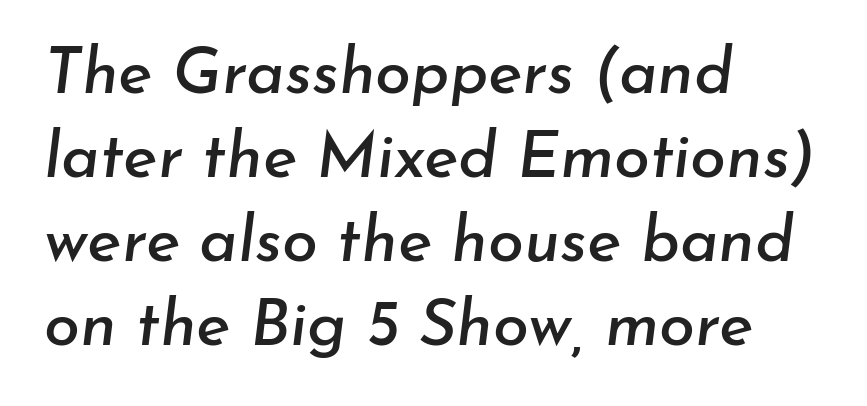
The image shows 65 px text type, italic (leaning right); set left-aligned, normal line spacing (1.29x), normal letter spacing, not underlined; low stroke contrast and a small x-height.
